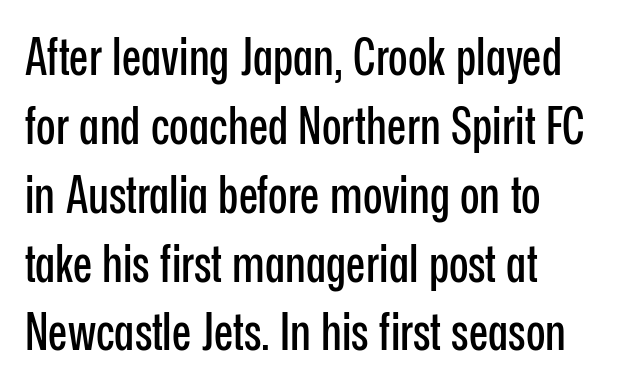
{"serif": "no", "italic": "no", "width": "condensed", "stroke_contrast": "low", "x_height": "medium", "monospaced": "no", "underline": "no", "align": "left", "line_spacing": "normal", "line_spacing_ratio": 1.35, "letter_spacing": "normal", "letter_spacing_em": 0.0, "glyph_px": 51}
